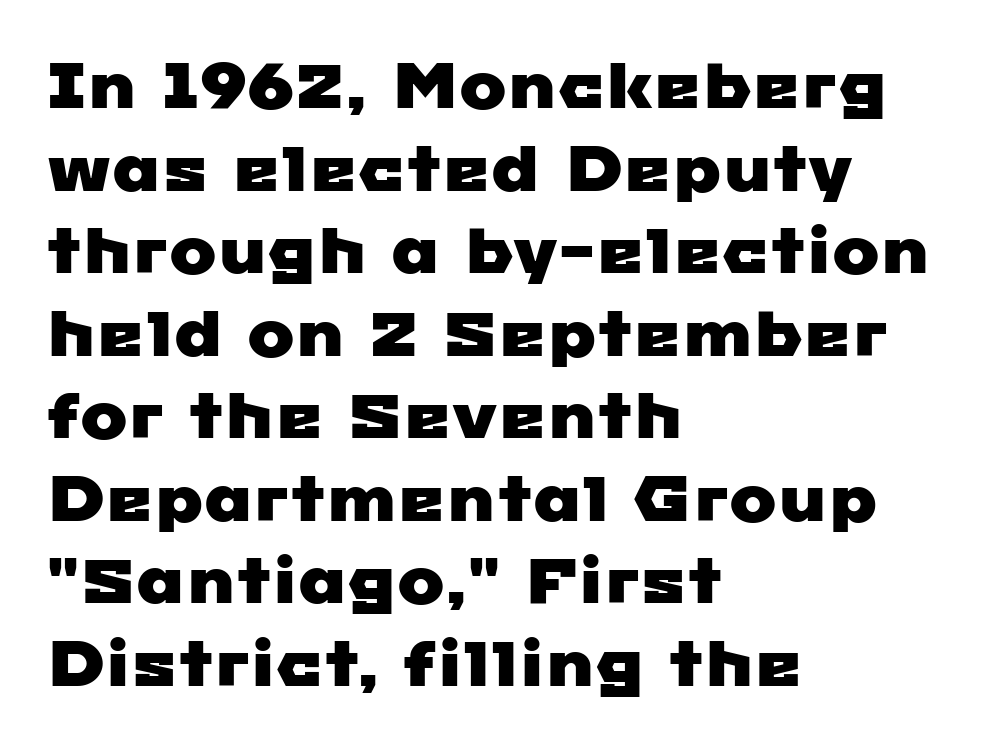
Q: Is the typeface a serif or a sans-serif typeface? A: Sans-serif.
Q: Is the text underlined? A: No.
Q: How is the paragraph aligned? A: Left-aligned.
Q: Is the spacing between letters normal or unusually wide? A: Normal.
Q: Is the spacing between lines tight, normal or loose? A: Normal.
Q: Width (condensed, normal, or wide)? A: Wide.
Q: Stroke contrast? A: Low.
Q: x-height? A: Medium.
Q: Monospaced? A: No.
